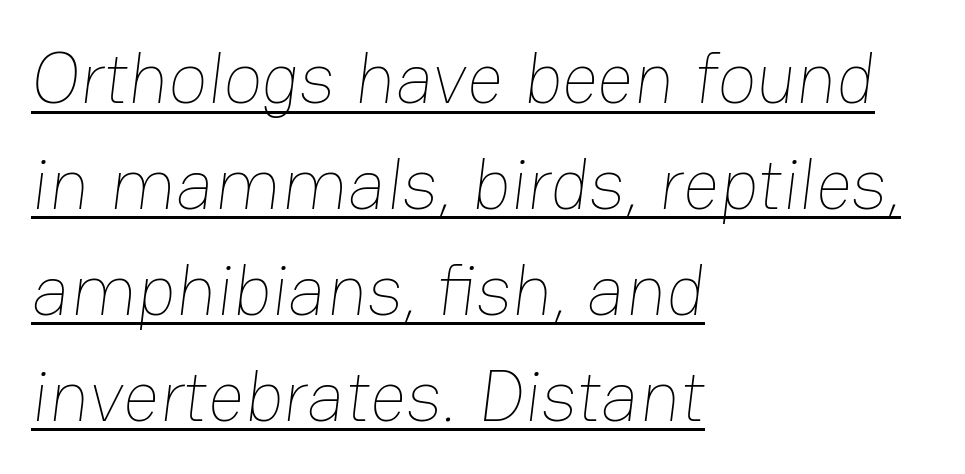
The image shows 72 px thin type; set left-aligned, normal line spacing (1.47x), normal letter spacing, underlined; low stroke contrast and a medium x-height.
